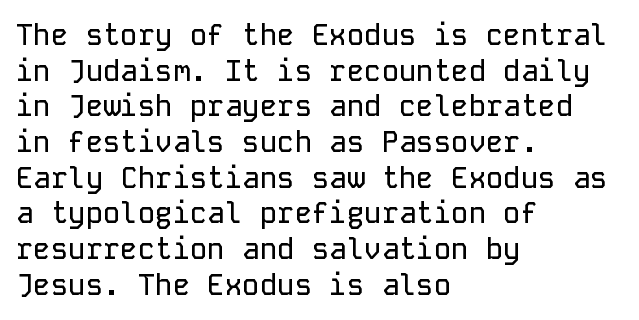
Does the copy run flush right? No — it runs flush left. The rendering uses typewriter-style spacing with identical character cells. Every stem runs plumb, perpendicular to the baseline. Unlike a traditional serif, this face leaves its strokes unadorned. Each row of text sits above clean, open space.
